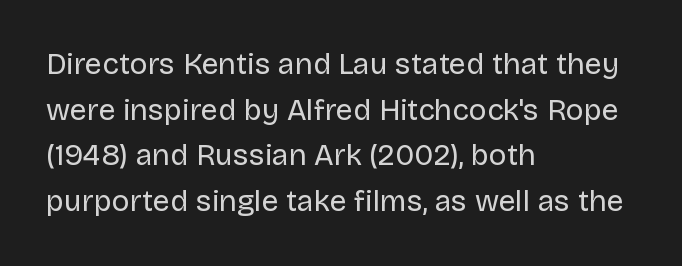
Leftover space on each line is placed entirely after the last word. Compared with typical body copy, the letter spacing here is the same. Posture: upright roman. Is there much room between lines? A standard amount, neither cramped nor airy. Looks like regular typesetting: each glyph gets only the width it needs.
